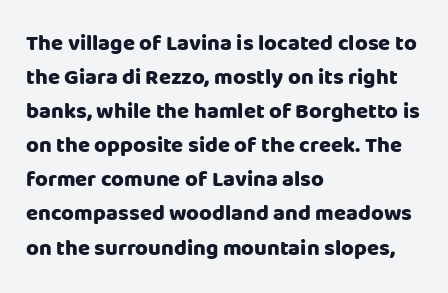
{"italic": "no", "bold": "yes", "underline": "no", "align": "left", "line_spacing": "normal", "line_spacing_ratio": 1.55, "letter_spacing": "normal", "letter_spacing_em": 0.0, "glyph_px": 22}
